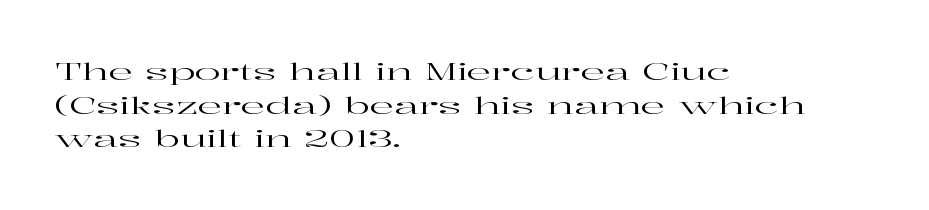
The image shows 24 px text type, upright; set left-aligned, normal line spacing (1.4x), normal letter spacing, not underlined.
